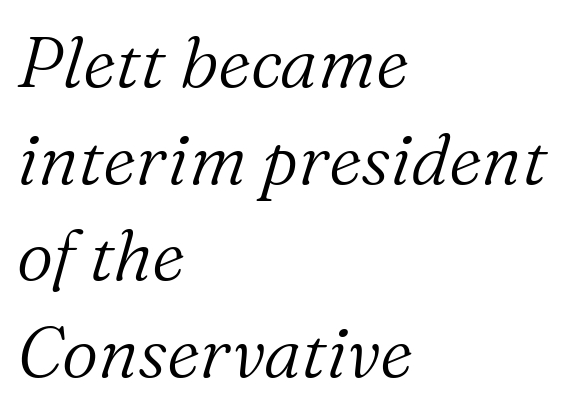
The image shows 71 px light serif type, italic (leaning right); set left-aligned, normal line spacing (1.36x), normal letter spacing, not underlined; medium stroke contrast and a medium x-height.
